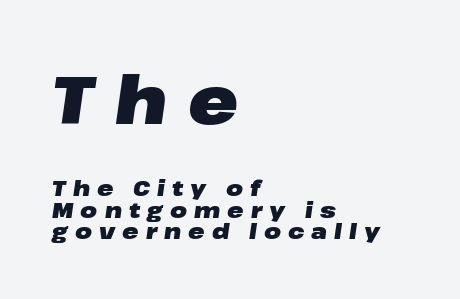
What's the leading like? Squeezed, with rows nearly overlapping. Short note: letters widely spaced. Tall strokes in this sample are angled rather than plumb. How heavy is the stroke? Heavy — this is a bold.
